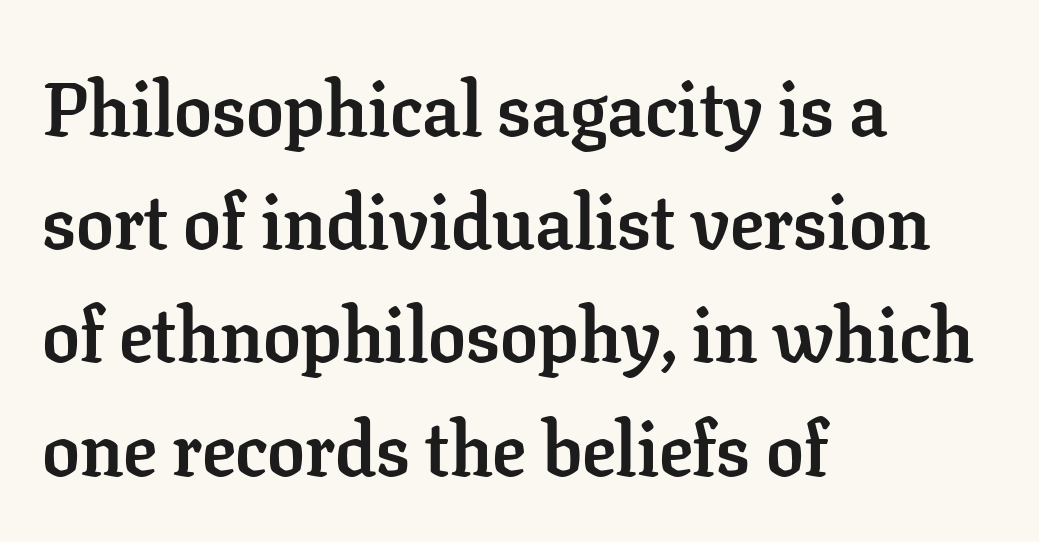
These lines carry a lot of weight — the face is fully bold. The strip under each line holds only bare page. Posture: vertical. Letter spacing: default. Stroke terminals: seriffed. Regular leading.
